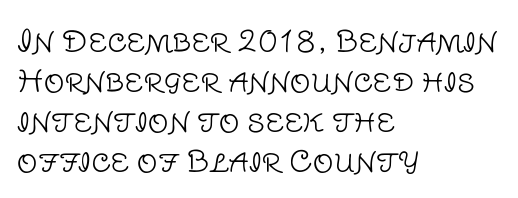
{"serif": "no", "bold": "no", "weight": "light", "width": "normal", "stroke_contrast": "low", "x_height": "large", "monospaced": "no", "underline": "no", "align": "left", "line_spacing": "normal", "line_spacing_ratio": 1.38, "letter_spacing": "normal", "letter_spacing_em": 0.0, "glyph_px": 29}
